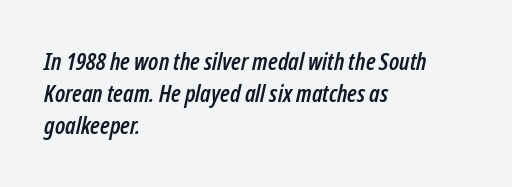
Q: Is the text italic (slanted)? A: Yes, it leans right by about 12 degrees.
Q: Is the text underlined? A: No.
Q: How is the paragraph aligned? A: Left-aligned.
Q: Is the spacing between letters normal or unusually wide? A: Normal.
Q: Is the spacing between lines tight, normal or loose? A: Normal.
